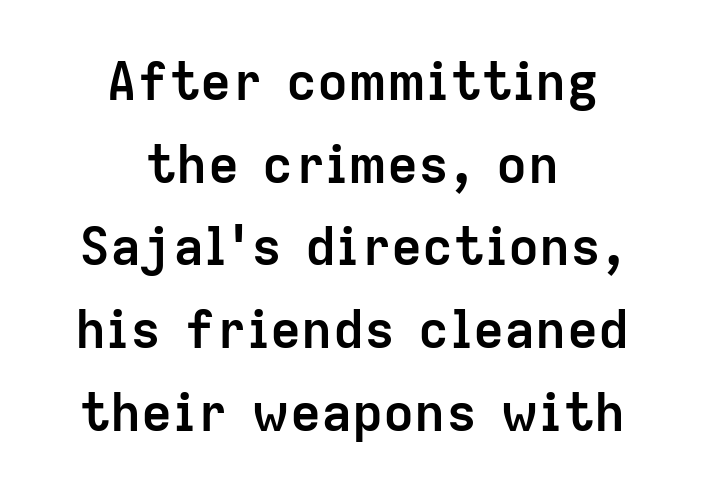
The string is rendered with underlining switched off. Caption: multi-line text, centered on the measure. Are there feet on the stems? There aren't — it's a sans. The sample has been set heavy, in full bold.
